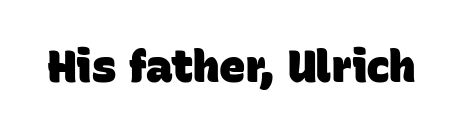
Q: Is the text bold? A: Yes.
Q: Is the typeface a serif or a sans-serif typeface? A: Sans-serif.
Q: Is the text underlined? A: No.
Q: Is the spacing between letters normal or unusually wide? A: Normal.
Q: Width (condensed, normal, or wide)? A: Normal.
Q: Stroke contrast? A: Low.
Q: x-height? A: Large.
Q: Monospaced? A: No.
